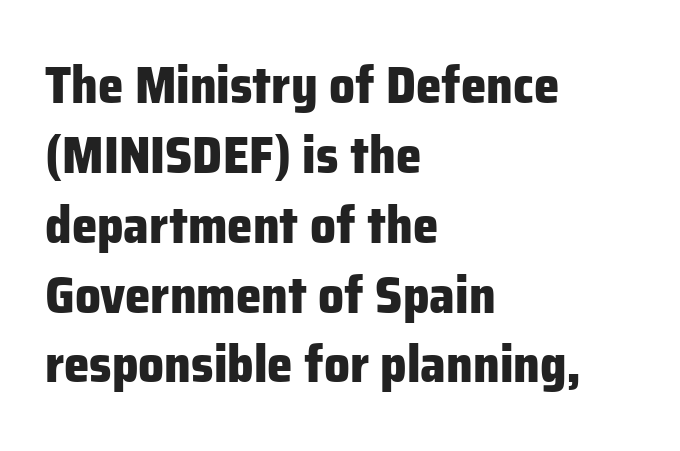
Q: Is the text bold? A: Yes.
Q: Is the text italic (slanted)? A: No, it is upright.
Q: Is the typeface a serif or a sans-serif typeface? A: Sans-serif.
Q: Is the text underlined? A: No.
Q: How is the paragraph aligned? A: Left-aligned.
Q: Is the spacing between letters normal or unusually wide? A: Normal.
Q: Is the spacing between lines tight, normal or loose? A: Normal.
Q: Width (condensed, normal, or wide)? A: Normal.
Q: Stroke contrast? A: Low.
Q: x-height? A: Medium.
Q: Monospaced? A: No.
